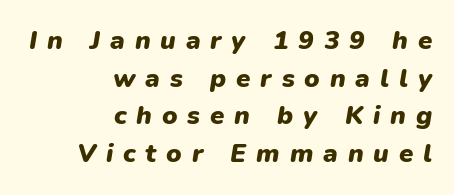
Loose tracking; the words dissolve into strings of separated letters. The characters look thick and weighty, a clear bold. These lines are set flush right with a ragged left edge. The leading is moderate, giving the passage an even texture. Check under the words: just untouched page.
